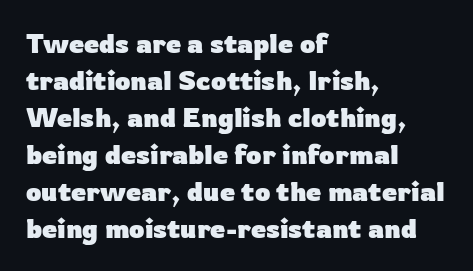
{"italic": "no", "bold": "yes", "underline": "no", "align": "left", "line_spacing": "normal", "line_spacing_ratio": 1.37, "letter_spacing": "normal", "letter_spacing_em": 0.0, "glyph_px": 27}
